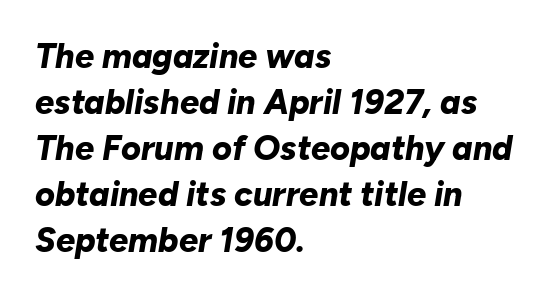
{"italic": "yes", "lean": "right", "slant_degrees": 10, "bold": "yes", "weight": "bold", "width": "normal", "stroke_contrast": "low", "x_height": "medium", "monospaced": "no", "underline": "no", "align": "left", "line_spacing": "normal", "line_spacing_ratio": 1.35, "letter_spacing": "normal", "letter_spacing_em": 0.0, "glyph_px": 34}
